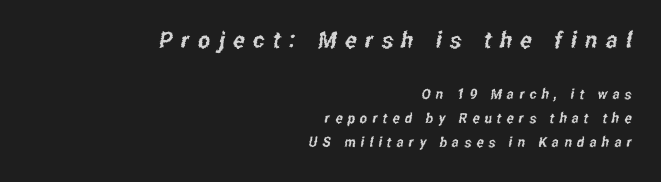
{"underline": "no", "align": "right", "line_spacing_ratio": 1.72, "letter_spacing": "wide", "letter_spacing_em": 0.37, "larger_block": "first", "size_ratio": 1.64, "glyph_px": 23}
